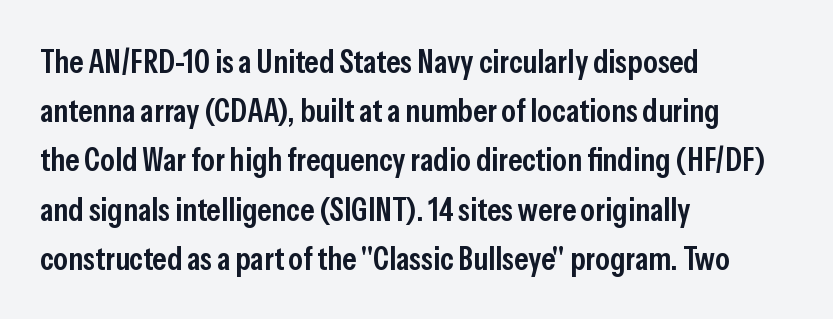
Q: Is the text bold? A: Semi-bold.
Q: Is the text italic (slanted)? A: No, it is upright.
Q: Is the typeface a serif or a sans-serif typeface? A: Sans-serif.
Q: Is the text underlined? A: No.
Q: How is the paragraph aligned? A: Left-aligned.
Q: Is the spacing between letters normal or unusually wide? A: Normal.
Q: Is the spacing between lines tight, normal or loose? A: Normal.
Q: Width (condensed, normal, or wide)? A: Condensed.
Q: Stroke contrast? A: Low.
Q: x-height? A: Medium.
Q: Monospaced? A: No.
